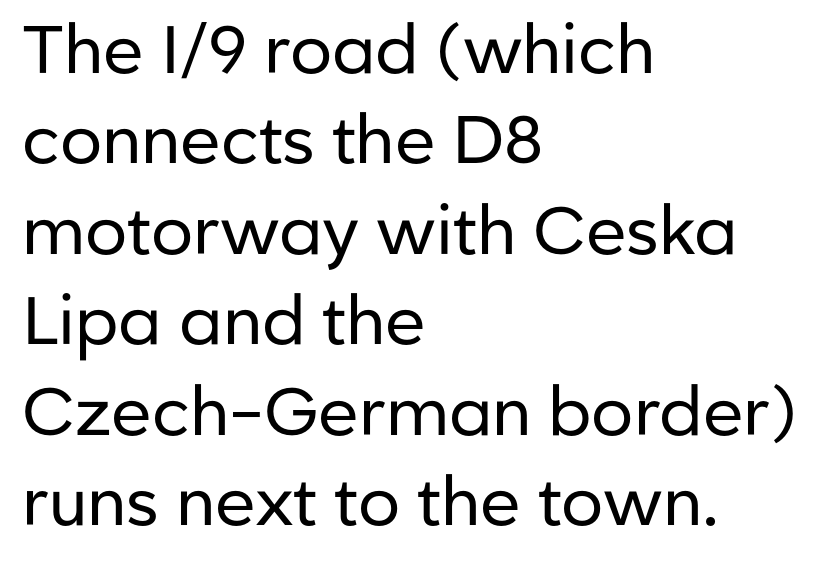
Baseline-to-baseline distance is the conventional proportion of letter height. You could not count columns in this text — the font is proportionally spaced. Descenders hang freely into open space. A sans-serif font was chosen for this passage. Compared with a centered layout, this one pins lines to the left instead. Default kerning and tracking; the words read as compact shapes.
